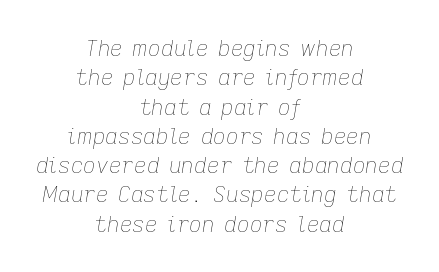
In terms of posture, this sample is oblique. Horizontal alignment here is central, giving a formal, balanced look. Any mark beneath the type? The region is blank. This sample keeps an unexceptional amount of space between lines. The face looks like a standard text weight, possibly lighter. Short note: letters normally spaced.
